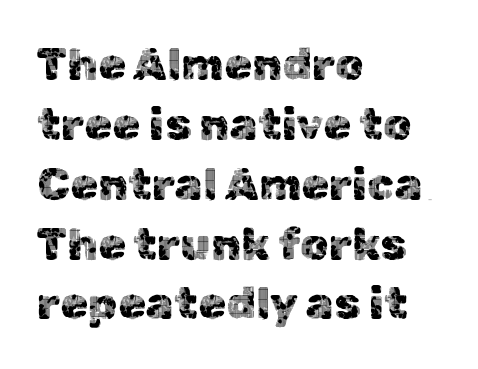
Q: Is the text italic (slanted)? A: No, it is upright.
Q: Is the typeface a serif or a sans-serif typeface? A: Sans-serif.
Q: Is the text underlined? A: No.
Q: How is the paragraph aligned? A: Left-aligned.
Q: Is the spacing between letters normal or unusually wide? A: Normal.
Q: Is the spacing between lines tight, normal or loose? A: Normal.
Q: Width (condensed, normal, or wide)? A: Normal.
Q: x-height? A: Medium.
Q: Monospaced? A: No.
